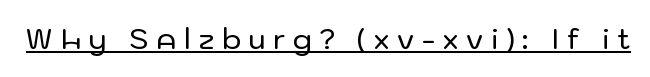
{"serif": "no", "italic": "no", "width": "normal", "stroke_contrast": "low", "x_height": "medium", "monospaced": "no", "underline": "yes", "letter_spacing": "wide", "letter_spacing_em": 0.27, "glyph_px": 28}
